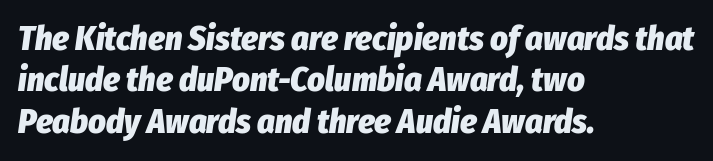
Q: Is the text bold? A: Yes.
Q: Is the text italic (slanted)? A: Yes, it leans right by about 8 degrees.
Q: Is the text underlined? A: No.
Q: How is the paragraph aligned? A: Left-aligned.
Q: Is the spacing between letters normal or unusually wide? A: Normal.
Q: Width (condensed, normal, or wide)? A: Condensed.
Q: Stroke contrast? A: Low.
Q: x-height? A: Medium.
Q: Monospaced? A: No.
